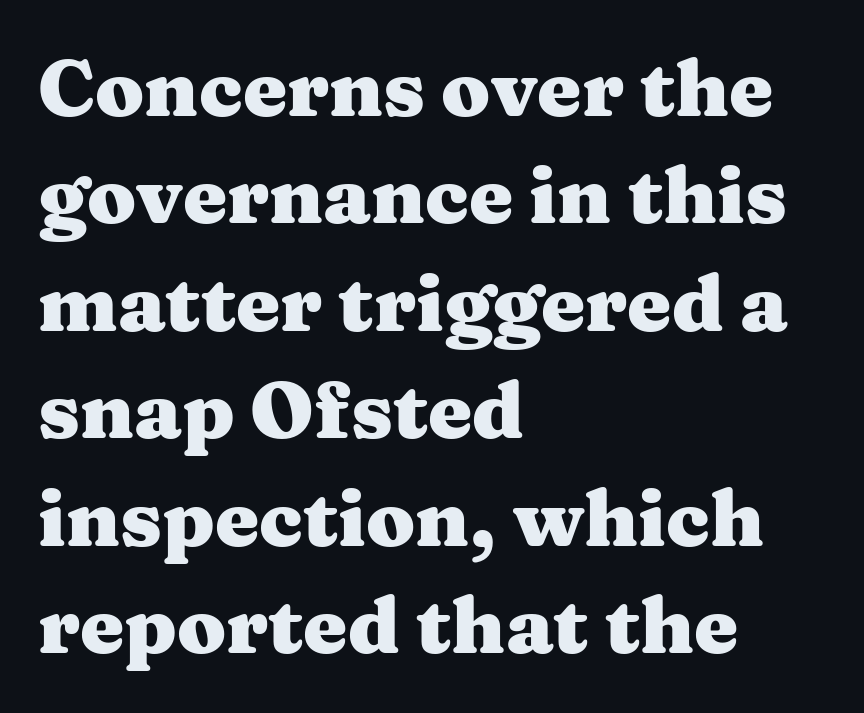
The image shows 79 px heavy, wide serif type, upright; set left-aligned, normal line spacing (1.36x), normal letter spacing, not underlined; medium stroke contrast and a medium x-height.
